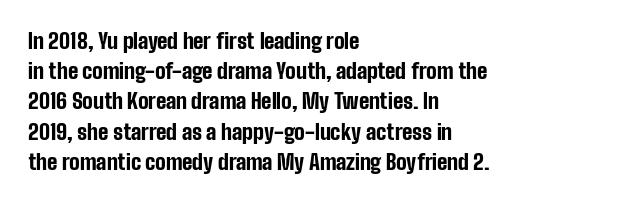
Q: Is the text bold? A: Yes.
Q: Is the text italic (slanted)? A: No, it is upright.
Q: Is the text underlined? A: No.
Q: How is the paragraph aligned? A: Left-aligned.
Q: Is the spacing between letters normal or unusually wide? A: Normal.
Q: Is the spacing between lines tight, normal or loose? A: Normal.
